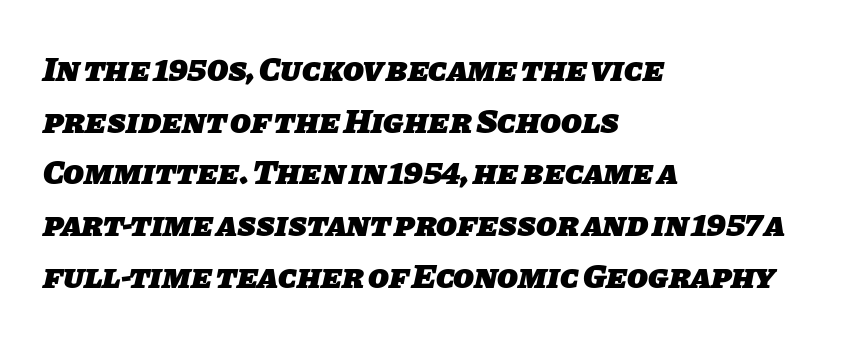
The designer left line spacing at the default. Descenders hang freely into open space. Students, note that the glyphs here touch the page at normal intervals. Visually the block forms a straight wall on the left and a jagged coastline on the right.
